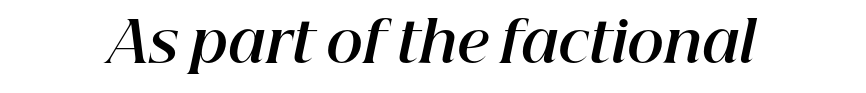
{"italic": "yes", "lean": "right", "slant_degrees": 12, "bold": "yes", "weight": "bold", "width": "normal", "stroke_contrast": "high", "x_height": "medium", "monospaced": "no", "underline": "no", "letter_spacing": "normal", "letter_spacing_em": 0.0, "glyph_px": 56}
